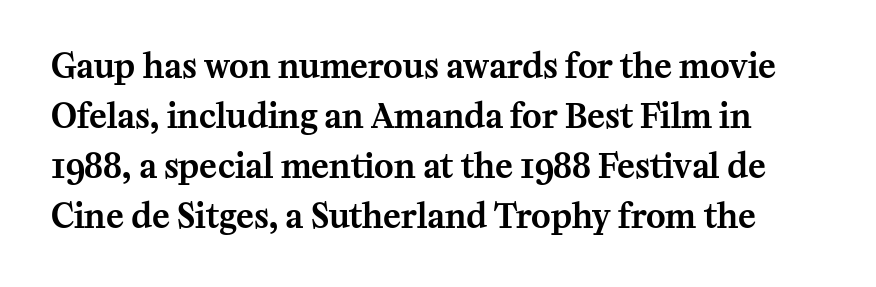
The image shows 33 px serif type, upright; set normal line spacing (1.52x), normal letter spacing, not underlined; medium stroke contrast and a medium x-height.
